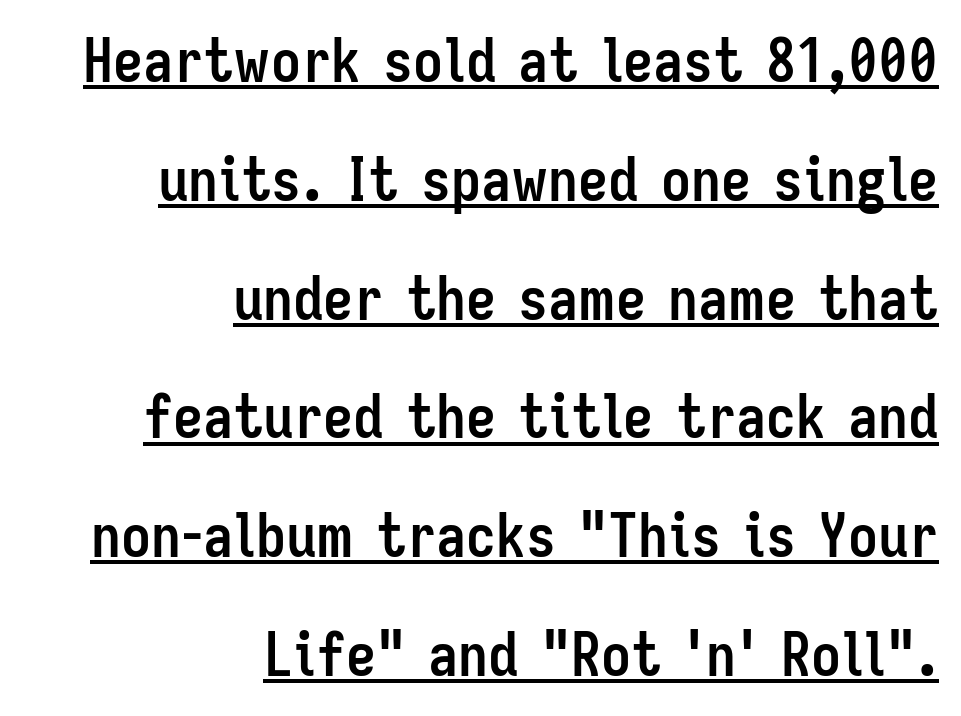
Q: Is the text bold? A: Yes.
Q: Is the text italic (slanted)? A: No, it is upright.
Q: Is the typeface a serif or a sans-serif typeface? A: Sans-serif.
Q: Is the text underlined? A: Yes.
Q: How is the paragraph aligned? A: Right-aligned.
Q: Is the spacing between letters normal or unusually wide? A: Normal.
Q: Is the spacing between lines tight, normal or loose? A: Loose.
Q: Width (condensed, normal, or wide)? A: Condensed.
Q: Stroke contrast? A: Low.
Q: x-height? A: Medium.
Q: Monospaced? A: No.
